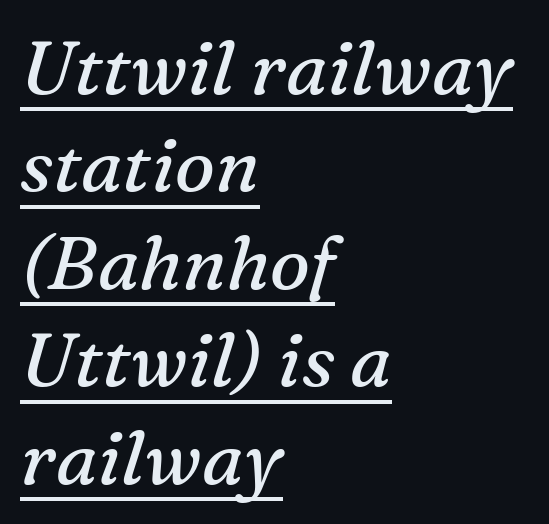
{"serif": "yes", "italic": "yes", "lean": "right", "slant_degrees": 16, "bold": "no", "weight": "regular", "width": "normal", "stroke_contrast": "medium", "x_height": "medium", "monospaced": "no", "underline": "yes", "align": "left", "line_spacing": "normal", "line_spacing_ratio": 1.3, "letter_spacing": "normal", "letter_spacing_em": 0.0, "glyph_px": 75}
